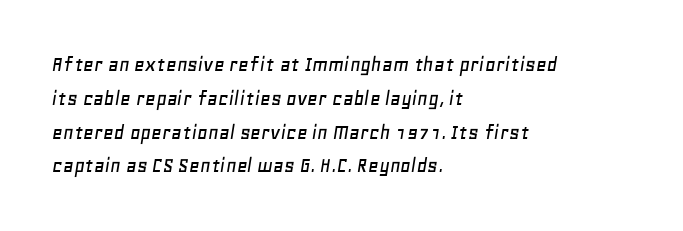
The rag falls on the right side of this text block. Leading: standard. An italicized treatment has been applied to the whole sample. Clear beneath every line of the passage. Between one letter and the next there's only the usual sliver of space.
